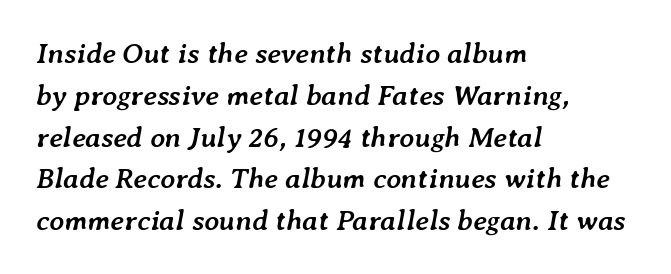
Regarding leading, the lines here are spaced in the standard way. Quick note: underline off. Italic? Definitely — the glyphs are oblique. Proportional: the letters do not fall into vertical columns. The face used here is rendered with its standard letterfit. Each glyph is drawn with heavy, bold strokes.
